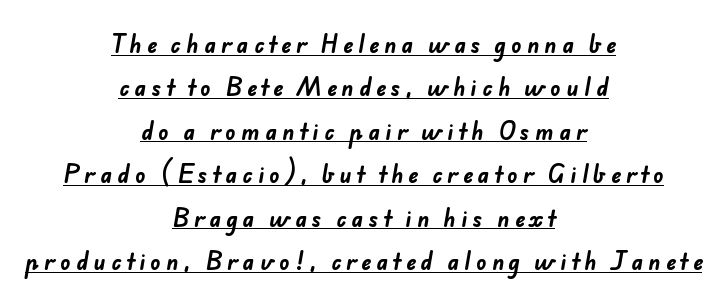
{"bold": "yes", "underline": "yes", "align": "center", "line_spacing": "loose", "line_spacing_ratio": 2.07, "letter_spacing": "wide", "letter_spacing_em": 0.25, "glyph_px": 21}
